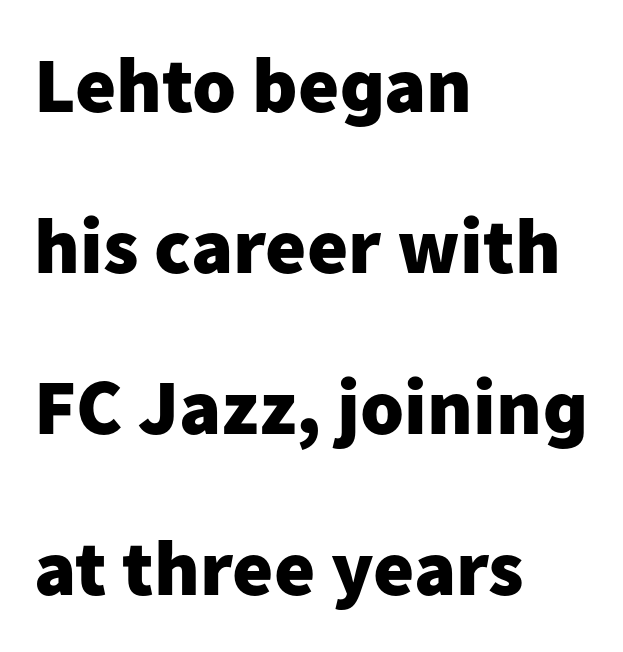
{"serif": "no", "italic": "no", "bold": "yes", "weight": "heavy", "width": "normal", "stroke_contrast": "low", "x_height": "medium", "monospaced": "no", "underline": "no", "align": "left", "line_spacing": "loose", "line_spacing_ratio": 2.04, "letter_spacing": "normal", "letter_spacing_em": 0.0, "glyph_px": 79}
